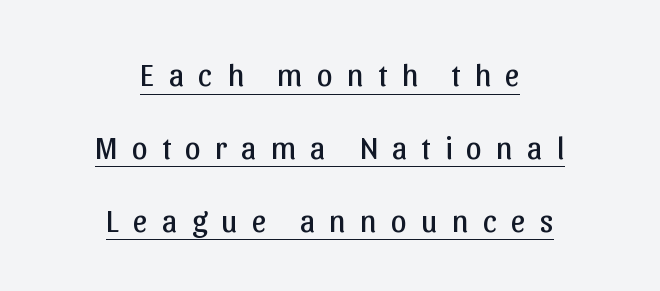
Ascenders rise straight up at ninety degrees. Where is the straight margin? There isn't one; the lines are centered. This sample has the flowing, uneven cadence of proportional lettering. Vertically, the passage feels expansive, rows floating well apart.
